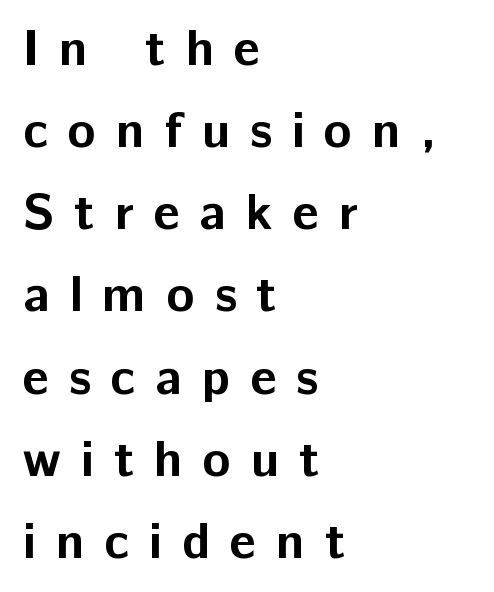
Q: Is the text bold? A: Yes.
Q: Is the text italic (slanted)? A: No, it is upright.
Q: Is the typeface a serif or a sans-serif typeface? A: Sans-serif.
Q: Is the text underlined? A: No.
Q: How is the paragraph aligned? A: Left-aligned.
Q: Is the spacing between letters normal or unusually wide? A: Unusually wide.
Q: Is the spacing between lines tight, normal or loose? A: Normal.
Q: Width (condensed, normal, or wide)? A: Normal.
Q: Stroke contrast? A: Low.
Q: x-height? A: Medium.
Q: Monospaced? A: No.
